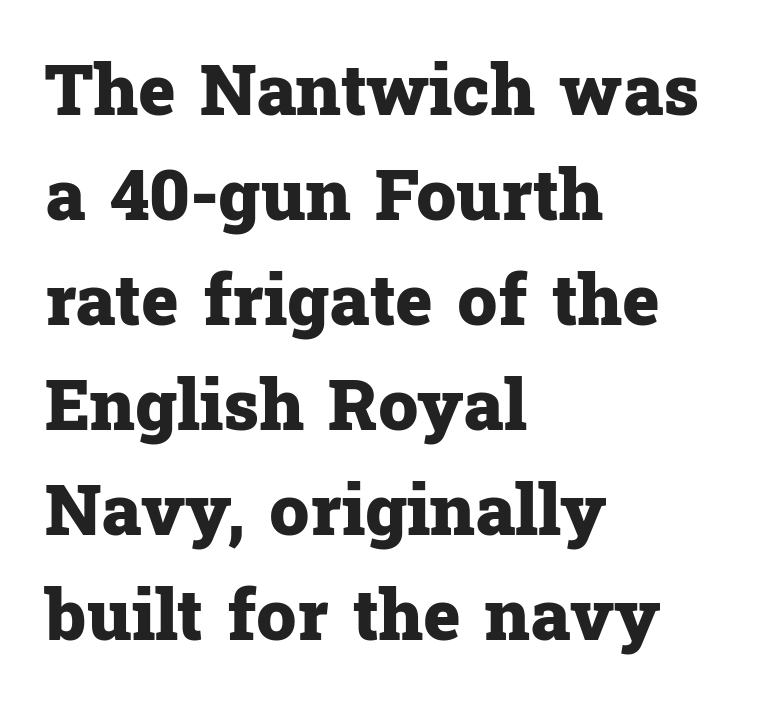
{"serif": "yes", "italic": "no", "bold": "yes", "weight": "heavy", "width": "normal", "stroke_contrast": "low", "x_height": "medium", "monospaced": "no", "underline": "no", "align": "left", "line_spacing": "normal", "line_spacing_ratio": 1.48, "letter_spacing": "normal", "letter_spacing_em": 0.0, "glyph_px": 71}
